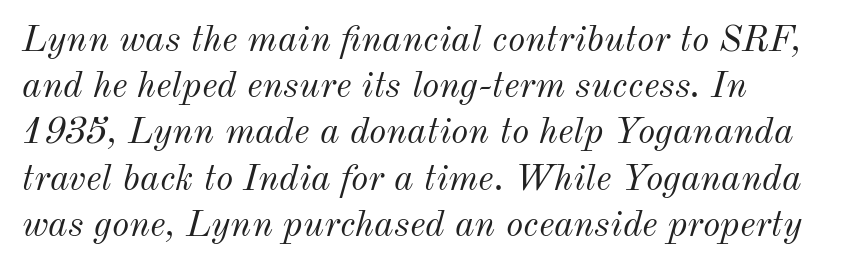
{"italic": "yes", "lean": "right", "slant_degrees": 12, "bold": "no", "weight": "light", "width": "normal", "stroke_contrast": "medium", "x_height": "small", "monospaced": "no", "underline": "no", "align": "left", "line_spacing": "normal", "line_spacing_ratio": 1.25, "letter_spacing": "normal", "letter_spacing_em": 0.0, "glyph_px": 37}
